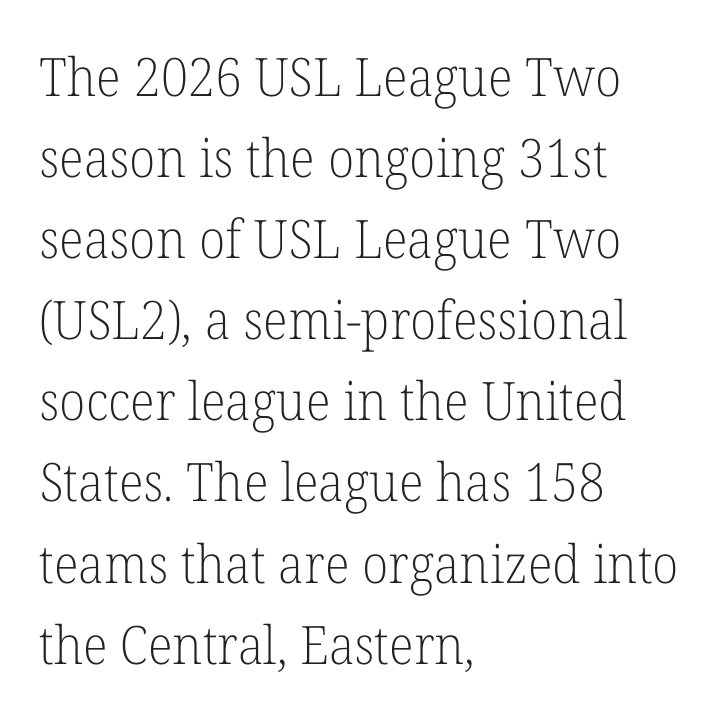
The lines are quadded left. Does extra space separate the letters? No, they use regular spacing. Is this a fixed-width face? No — the glyphs have proportional, varying widths. Unbolded letterforms with no extra heft.
